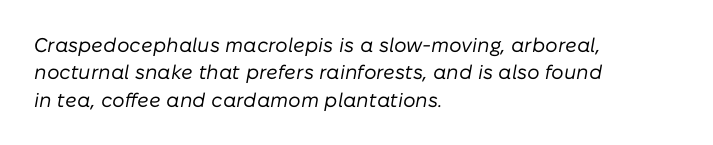
The image shows 20 px text type, italic (leaning right); set left-aligned, normal line spacing (1.37x), normal letter spacing, not underlined.
